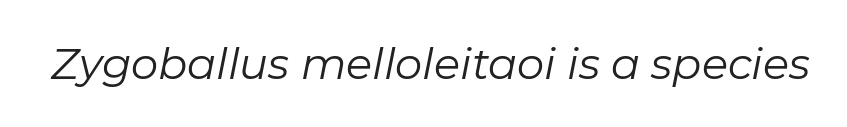
Descenders hang freely into open space. Stem width sits at or under what a default text font uses. A typesetter would call this zero additional tracking. The passage shown is typed in a proportional face where columns would drift. Notice how the stems are inclined rather than vertical — that's the hallmark of italics.
